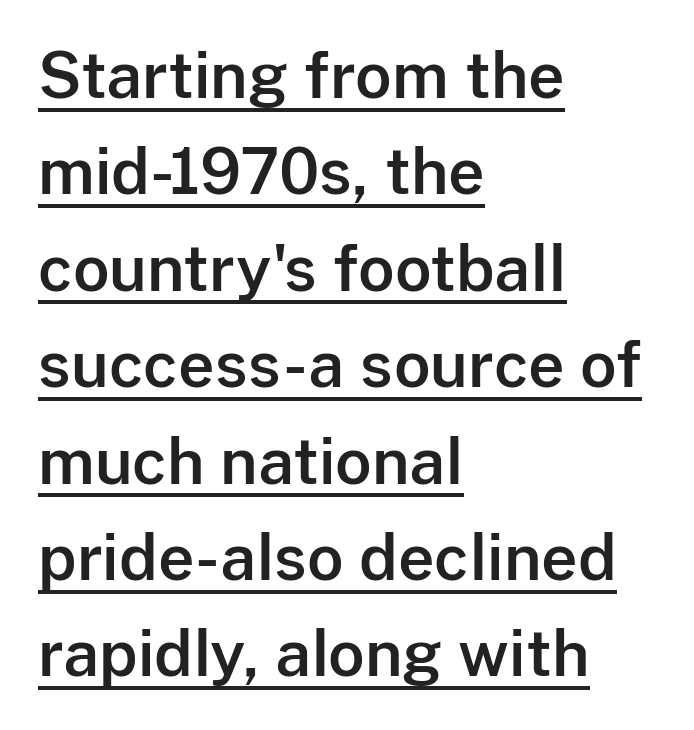
A typesetter would call this proportional, since set widths differ per character. The rendering shows plain stroke endings on the letterforms — a sans-serif design. In terms of letterspacing, this is plain default setting. A rule runs beneath these lines of type.
